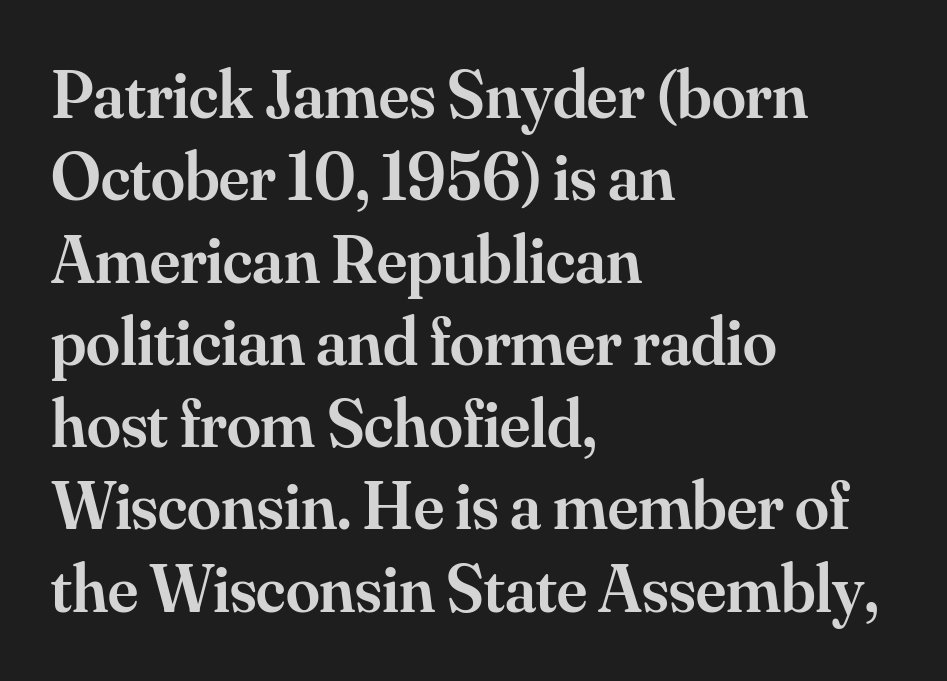
The image shows 68 px semibold serif type, upright; set left-aligned, line spacing 1.21x, normal letter spacing, not underlined; medium stroke contrast and a small x-height.
